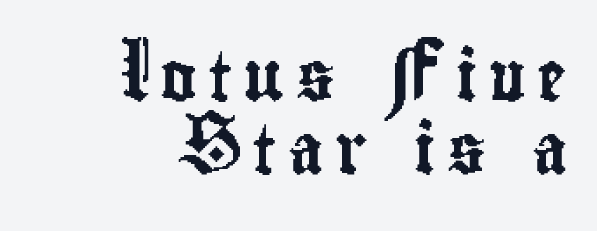
Q: Is the text italic (slanted)? A: No, it is upright.
Q: Is the typeface a serif or a sans-serif typeface? A: Sans-serif.
Q: Is the text underlined? A: No.
Q: How is the paragraph aligned? A: Right-aligned.
Q: Is the spacing between letters normal or unusually wide? A: Unusually wide.
Q: Is the spacing between lines tight, normal or loose? A: Normal.
Q: Width (condensed, normal, or wide)? A: Condensed.
Q: Stroke contrast? A: Low.
Q: x-height? A: Small.
Q: Monospaced? A: No.
